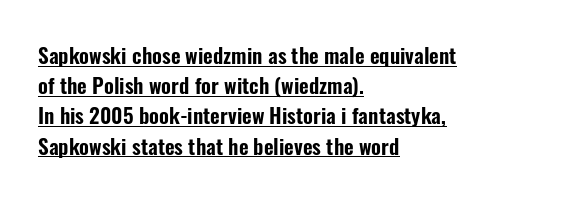
Default kerning and tracking; the words read as compact shapes. The passage shown stacks its lines at a standard gap. Beneath each row of characters lies a ruled line. Compared with a centered layout, this one pins lines to the left instead. Is there any slant? The stems are plumb.
